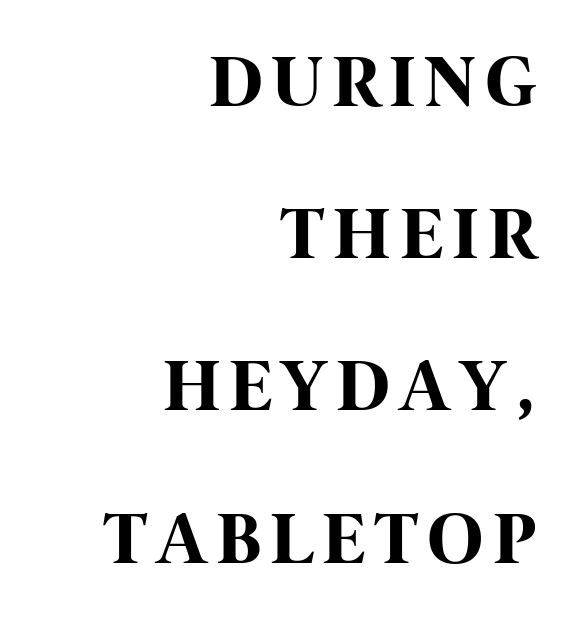
Q: Is the text bold? A: Yes.
Q: Is the text italic (slanted)? A: No, it is upright.
Q: Is the typeface a serif or a sans-serif typeface? A: Sans-serif.
Q: Is the text underlined? A: No.
Q: How is the paragraph aligned? A: Right-aligned.
Q: Is the spacing between lines tight, normal or loose? A: Loose.
Q: Width (condensed, normal, or wide)? A: Condensed.
Q: Stroke contrast? A: High.
Q: x-height? A: Large.
Q: Monospaced? A: No.
